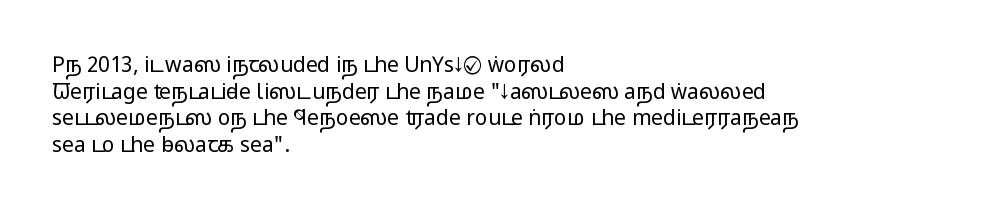
{"italic": "no", "bold": "no", "underline": "no", "align": "left", "line_spacing": "normal", "line_spacing_ratio": 1.27, "letter_spacing": "normal", "letter_spacing_em": 0.0, "glyph_px": 21}
